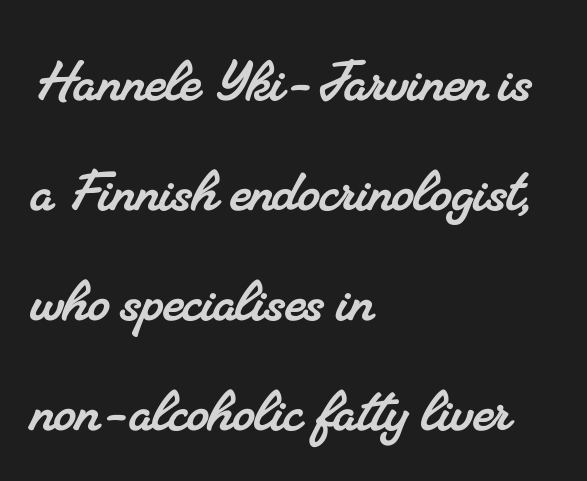
Q: Is the typeface a serif or a sans-serif typeface? A: Serif.
Q: Is the text underlined? A: No.
Q: How is the paragraph aligned? A: Left-aligned.
Q: Is the spacing between letters normal or unusually wide? A: Normal.
Q: Is the spacing between lines tight, normal or loose? A: Normal.
Q: Width (condensed, normal, or wide)? A: Normal.
Q: Stroke contrast? A: Medium.
Q: x-height? A: Small.
Q: Monospaced? A: No.
